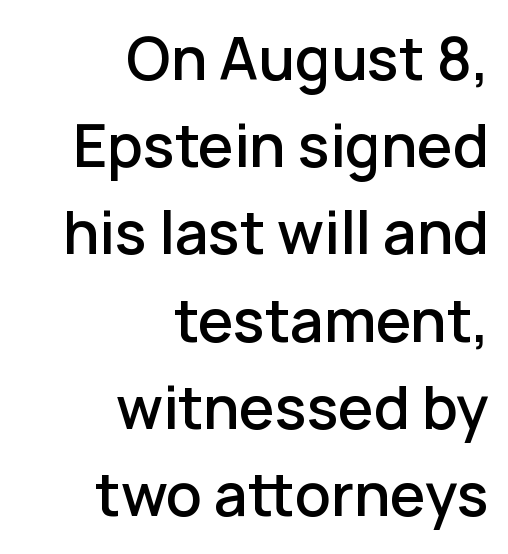
A typesetter would label this face a sans. The text block is weighted toward the right margin, trailing off unevenly leftward. Look at the stroke-to-counter ratio: somewhat heavy, a semibold. Vertical strokes here are truly vertical. Character widths vary here, with narrow letters taking less room than wide ones.
